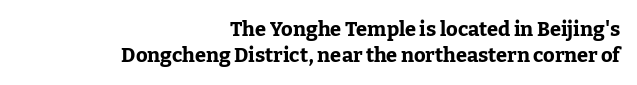
Q: Is the text bold? A: Yes.
Q: Is the text italic (slanted)? A: No, it is upright.
Q: Is the text underlined? A: No.
Q: How is the paragraph aligned? A: Right-aligned.
Q: Is the spacing between letters normal or unusually wide? A: Normal.
Q: Is the spacing between lines tight, normal or loose? A: Normal.
